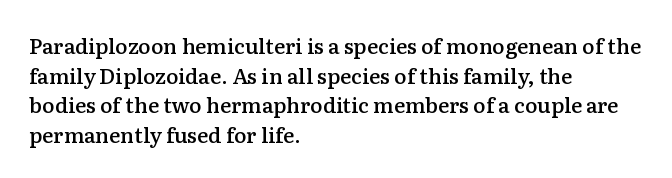
{"italic": "no", "bold": "semi", "underline": "no", "align": "left", "line_spacing": "normal", "line_spacing_ratio": 1.41, "letter_spacing": "normal", "letter_spacing_em": 0.0, "glyph_px": 21}
